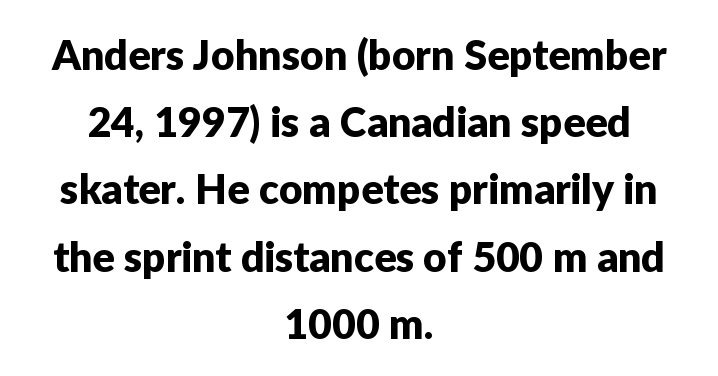
Q: Is the text italic (slanted)? A: No, it is upright.
Q: Is the typeface a serif or a sans-serif typeface? A: Sans-serif.
Q: Is the text underlined? A: No.
Q: How is the paragraph aligned? A: Centered.
Q: Is the spacing between letters normal or unusually wide? A: Normal.
Q: Is the spacing between lines tight, normal or loose? A: Normal.
Q: Width (condensed, normal, or wide)? A: Normal.
Q: Stroke contrast? A: Low.
Q: x-height? A: Medium.
Q: Monospaced? A: No.
